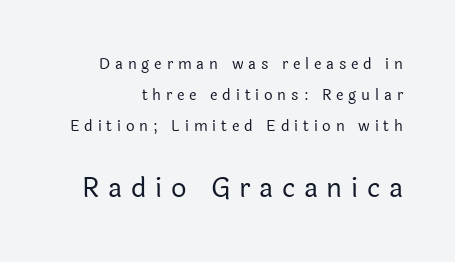
Q: Is the text bold? A: No.
Q: Is the text italic (slanted)? A: No, it is upright.
Q: Is the text underlined? A: No.
Q: Is the spacing between letters normal or unusually wide? A: Unusually wide.
Q: Is the spacing between lines tight, normal or loose? A: Loose.
Q: Which block of text is set in a larger size, the first (top) or the second (bottom)? A: The second (bottom) one.
